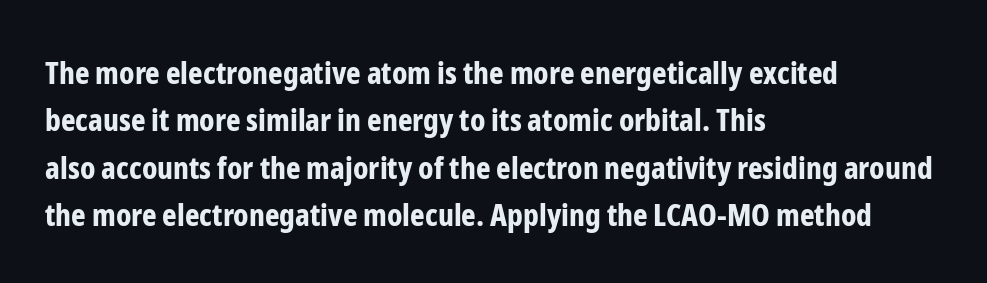
Q: Is the text bold? A: Yes.
Q: Is the text italic (slanted)? A: No, it is upright.
Q: Is the typeface a serif or a sans-serif typeface? A: Sans-serif.
Q: Is the text underlined? A: No.
Q: How is the paragraph aligned? A: Left-aligned.
Q: Is the spacing between letters normal or unusually wide? A: Normal.
Q: Is the spacing between lines tight, normal or loose? A: Normal.
Q: Width (condensed, normal, or wide)? A: Condensed.
Q: Stroke contrast? A: Low.
Q: x-height? A: Medium.
Q: Monospaced? A: No.
